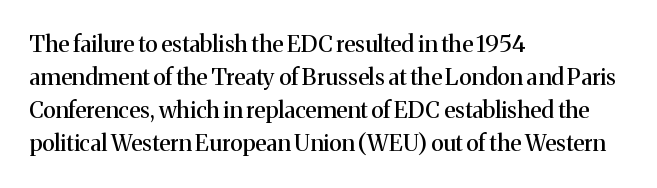
The image shows 23 px text type, upright; set left-aligned, normal line spacing (1.44x), normal letter spacing, not underlined.
